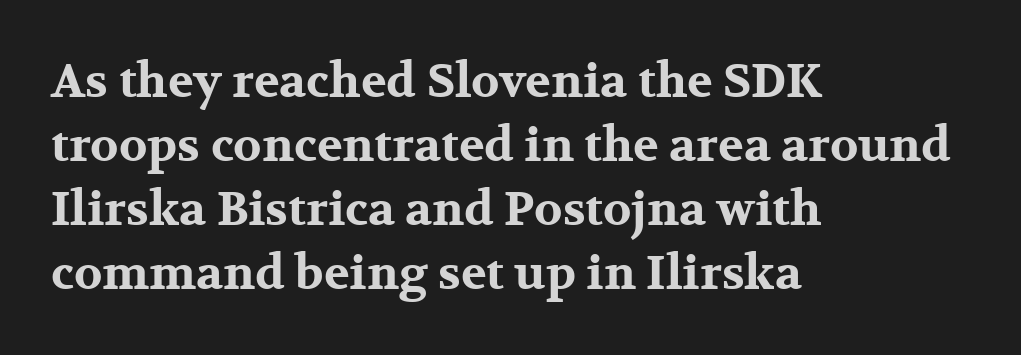
The passage shown is emphatically bold. Inter-character spacing is left at the font's built-in metrics. The text was rendered using a seriffed face with decorative stroke endings. The zone under the glyphs is completely vacant.
